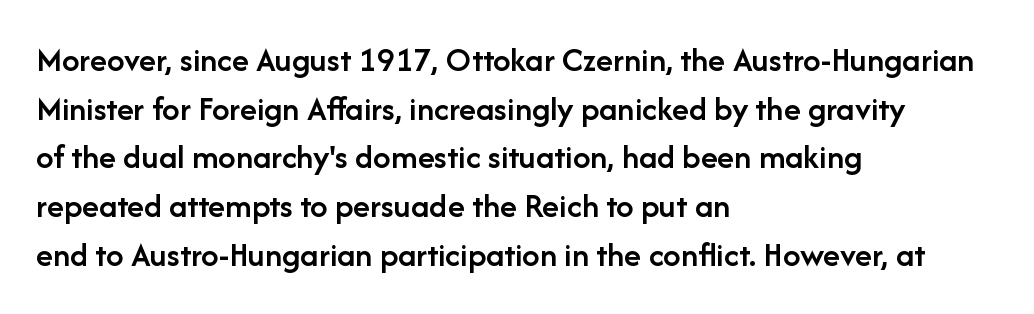
Is the letter spacing exaggerated? No — it looks like the ordinary default. These lines are composed in type without serifs. The typesetting leans somewhat heavy: a semibold. A typesetter would call this proportional, since set widths differ per character. The paragraph shown leans on its left margin.
